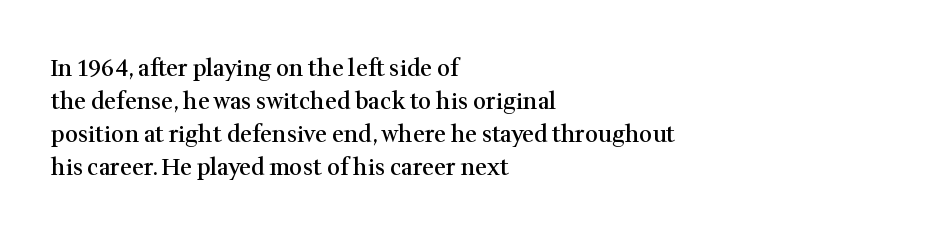
{"italic": "no", "bold": "semi", "underline": "no", "align": "left", "line_spacing": "normal", "line_spacing_ratio": 1.44, "letter_spacing": "normal", "letter_spacing_em": 0.0, "glyph_px": 23}
